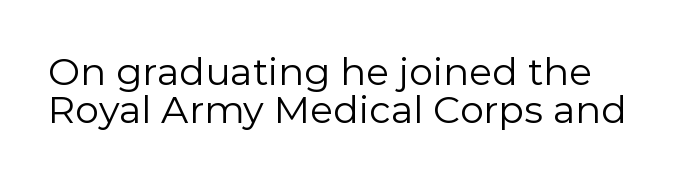
The image shows 38 px regular-weight sans-serif type, upright; set tight line spacing (0.99x), normal letter spacing, not underlined; a medium x-height.
